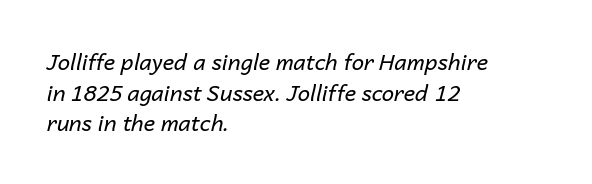
{"italic": "yes", "lean": "right", "slant_degrees": 14, "bold": "no", "underline": "no", "align": "left", "line_spacing": "normal", "line_spacing_ratio": 1.39, "letter_spacing": "normal", "letter_spacing_em": 0.0, "glyph_px": 22}
